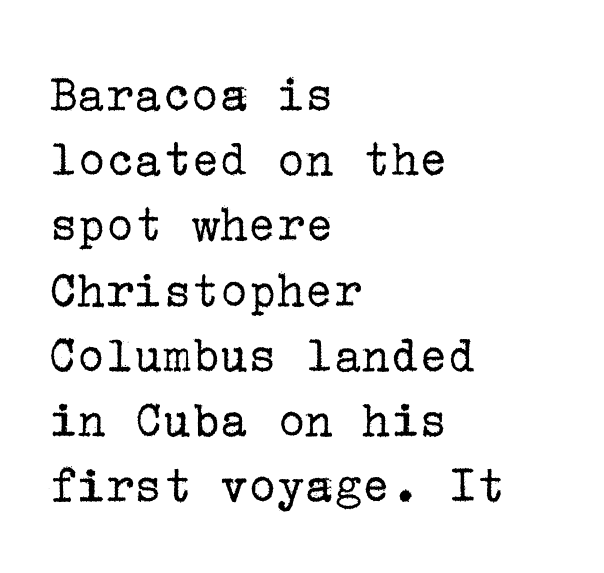
Short and long lines alike share a common starting point at left. The letters stand straight up with perfectly vertical stems. The tracking reads as untouched default to a designer's eye. Stem width sits at or under what a default text font uses.
